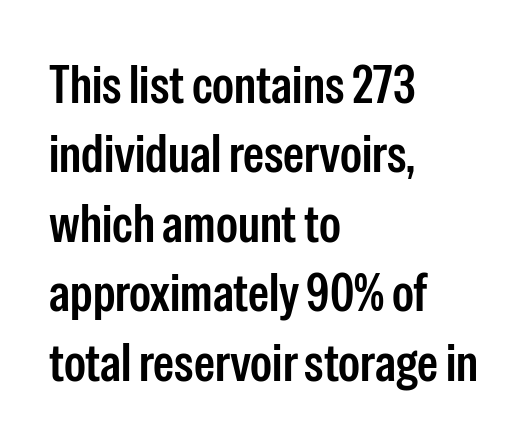
The image shows 53 px semibold, condensed sans-serif type, upright; set left-aligned, normal line spacing (1.31x), normal letter spacing, not underlined; low stroke contrast and a medium x-height.
